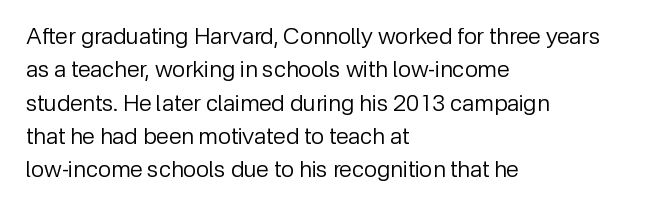
The image shows 23 px text type, upright; set left-aligned, normal line spacing (1.45x), normal letter spacing, not underlined.
